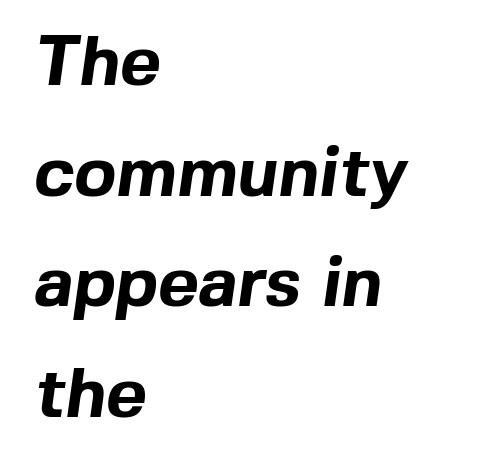
Q: Is the text bold? A: Yes.
Q: Is the typeface a serif or a sans-serif typeface? A: Sans-serif.
Q: Is the text underlined? A: No.
Q: How is the paragraph aligned? A: Left-aligned.
Q: Is the spacing between letters normal or unusually wide? A: Normal.
Q: Is the spacing between lines tight, normal or loose? A: Normal.
Q: Width (condensed, normal, or wide)? A: Normal.
Q: x-height? A: Medium.
Q: Monospaced? A: No.
